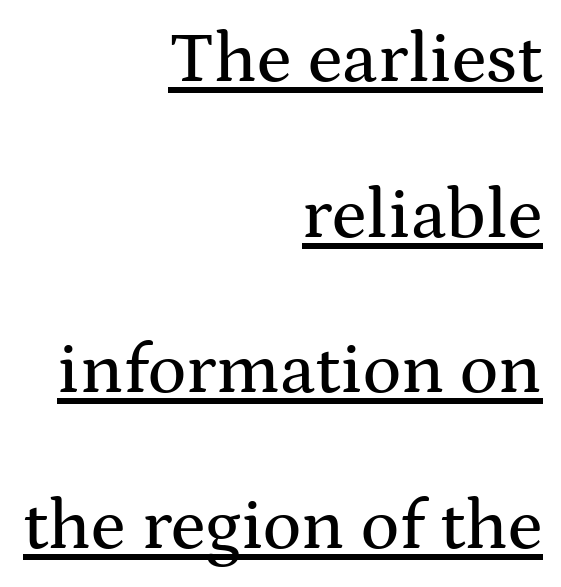
{"serif": "yes", "italic": "no", "width": "wide", "stroke_contrast": "medium", "x_height": "medium", "monospaced": "no", "underline": "yes", "align": "right", "line_spacing": "loose", "line_spacing_ratio": 2.16, "letter_spacing": "normal", "letter_spacing_em": 0.0, "glyph_px": 72}
